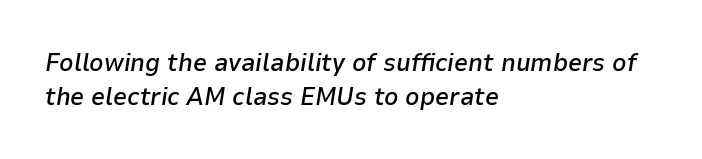
Q: Is the text bold? A: Semi-bold.
Q: Is the text italic (slanted)? A: Yes, it leans right by about 9 degrees.
Q: Is the text underlined? A: No.
Q: How is the paragraph aligned? A: Left-aligned.
Q: Is the spacing between letters normal or unusually wide? A: Normal.
Q: Is the spacing between lines tight, normal or loose? A: Normal.
